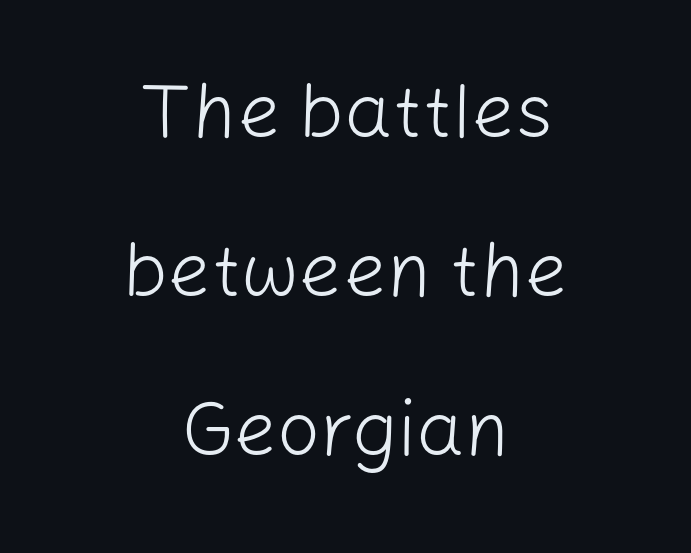
No extra ink here — the face is not bold. Nope, not italic — everything's standing straight. Typographically, this falls in the sans-serif category. Vertical spacing — loose. Here the designer chose a conventional face with non-uniform glyph widths. The horizontal fit of the characters is conventional and even.
